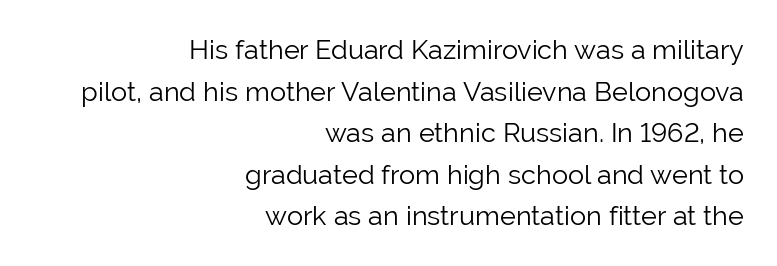
{"italic": "no", "bold": "no", "underline": "no", "align": "right", "line_spacing": "normal", "line_spacing_ratio": 1.54, "letter_spacing": "normal", "letter_spacing_em": 0.0, "glyph_px": 27}
